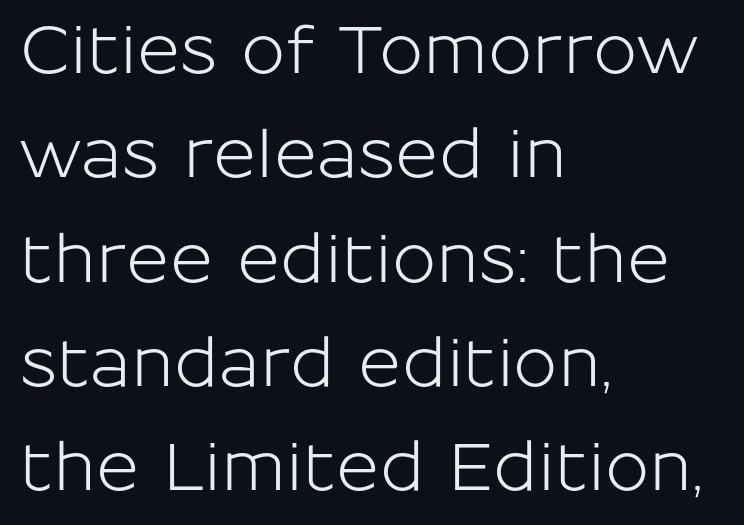
{"serif": "no", "italic": "no", "width": "normal", "stroke_contrast": "low", "x_height": "medium", "monospaced": "no", "underline": "no", "align": "left", "line_spacing": "normal", "line_spacing_ratio": 1.58, "letter_spacing": "normal", "letter_spacing_em": 0.0, "glyph_px": 66}
